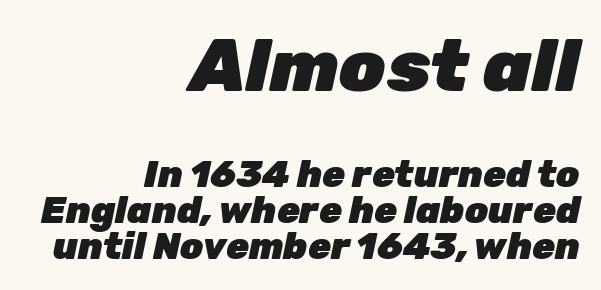
Q: Is the text bold? A: Yes.
Q: Is the text italic (slanted)? A: Yes, it leans right by about 12 degrees.
Q: Is the text underlined? A: No.
Q: How is the paragraph aligned? A: Right-aligned.
Q: Is the spacing between letters normal or unusually wide? A: Normal.
Q: Is the spacing between lines tight, normal or loose? A: Tight.
Q: Which block of text is set in a larger size, the first (top) or the second (bottom)? A: The first (top) one.
Q: Width (condensed, normal, or wide)? A: Normal.
Q: Stroke contrast? A: Low.
Q: x-height? A: Medium.
Q: Monospaced? A: No.
